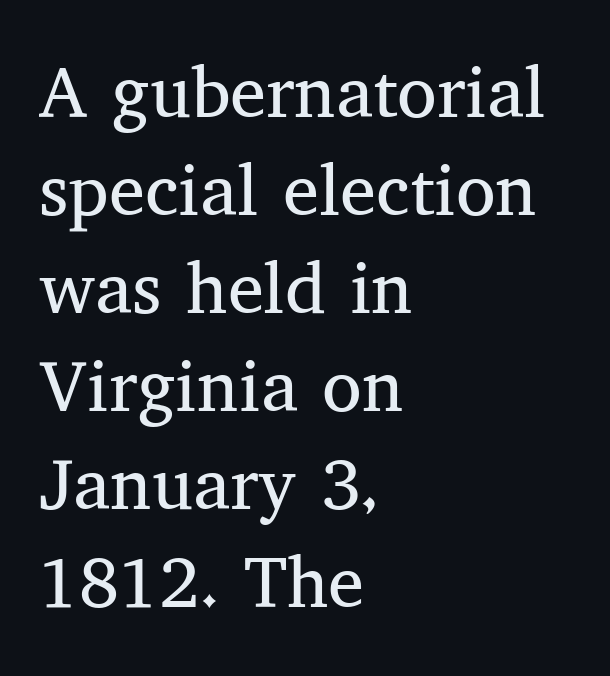
Q: Is the text bold? A: No.
Q: Is the text italic (slanted)? A: No, it is upright.
Q: Is the typeface a serif or a sans-serif typeface? A: Serif.
Q: Is the text underlined? A: No.
Q: How is the paragraph aligned? A: Left-aligned.
Q: Is the spacing between letters normal or unusually wide? A: Normal.
Q: Is the spacing between lines tight, normal or loose? A: Normal.
Q: Width (condensed, normal, or wide)? A: Normal.
Q: Stroke contrast? A: Medium.
Q: x-height? A: Medium.
Q: Monospaced? A: No.
